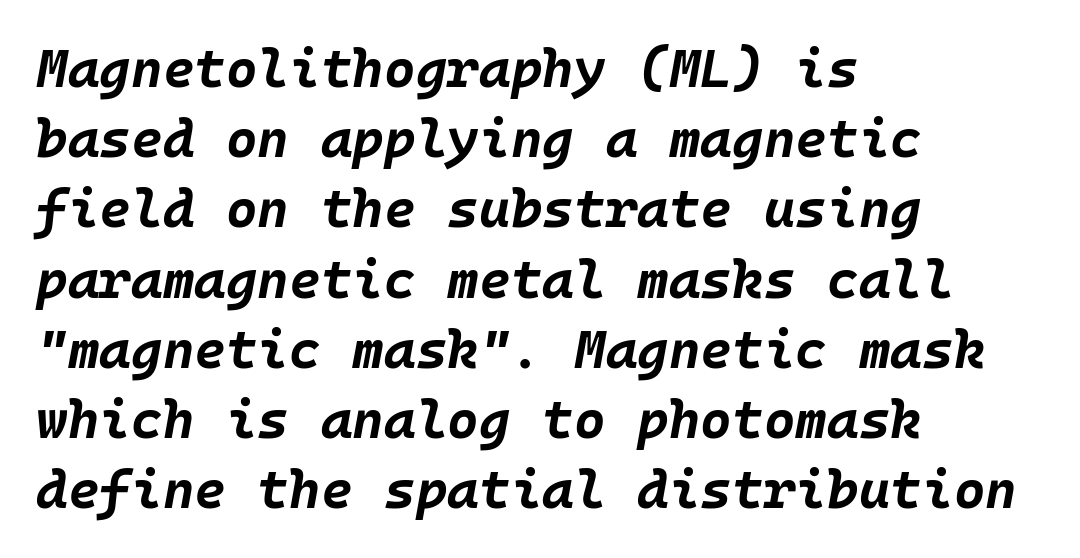
An italicized treatment has been applied to the whole sample. Quick note: underline off. The rows are spaced the way most documents space them. Is the letter spacing exaggerated? No — it looks like the ordinary default.
